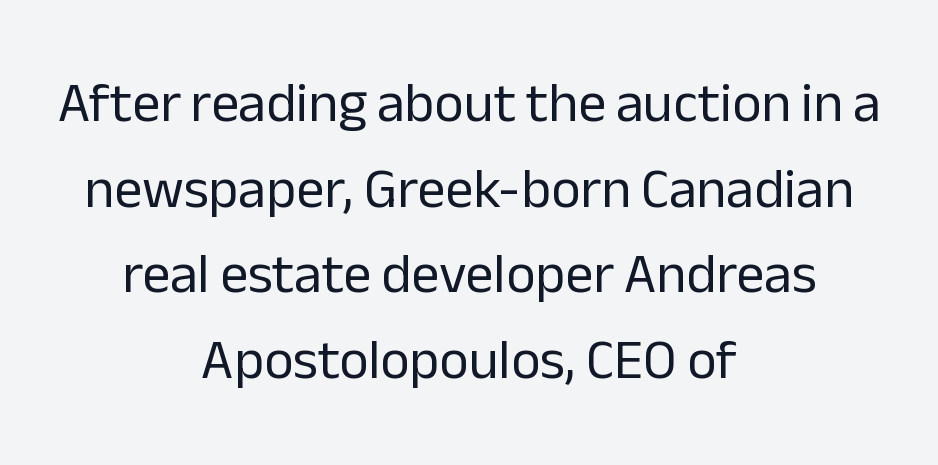
The image shows 56 px regular-weight sans-serif type, upright; set centered, normal line spacing (1.53x), normal letter spacing, not underlined; low stroke contrast and a medium x-height.
